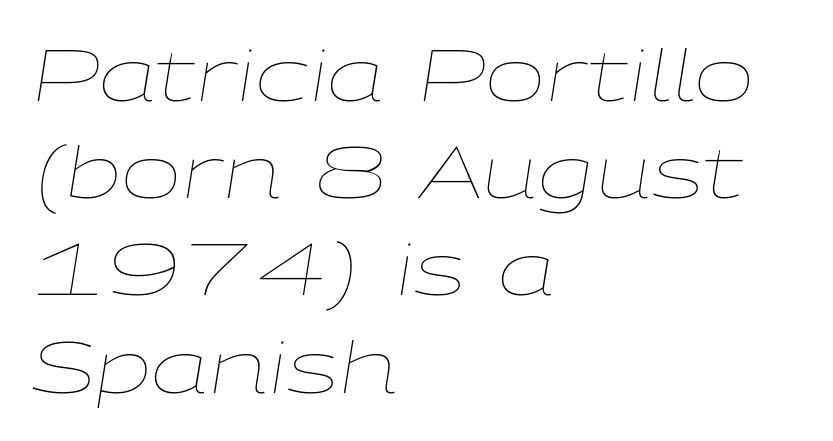
The image shows 72 px thin, wide type, italic (leaning right); set left-aligned, normal line spacing (1.35x), normal letter spacing, not underlined; low stroke contrast and a medium x-height.
